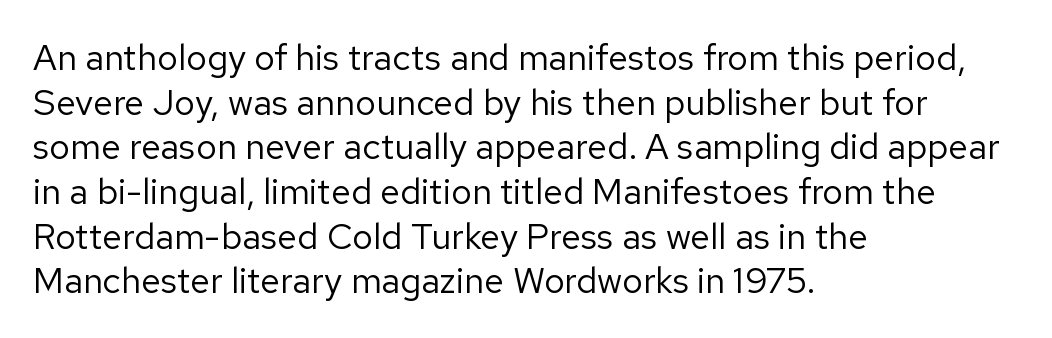
{"serif": "no", "italic": "no", "bold": "no", "weight": "regular", "width": "normal", "stroke_contrast": "low", "x_height": "medium", "monospaced": "no", "underline": "no", "align": "left", "line_spacing_ratio": 1.24, "letter_spacing": "normal", "letter_spacing_em": 0.0, "glyph_px": 36}
